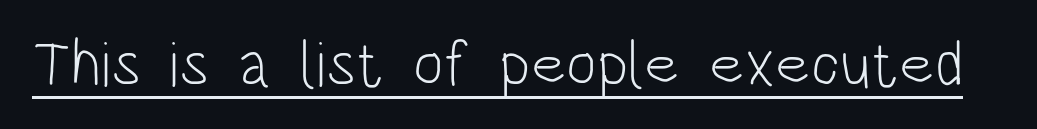
Q: Is the text bold? A: No.
Q: Is the text italic (slanted)? A: No, it is upright.
Q: Is the typeface a serif or a sans-serif typeface? A: Sans-serif.
Q: Is the text underlined? A: Yes.
Q: Is the spacing between letters normal or unusually wide? A: Normal.
Q: Width (condensed, normal, or wide)? A: Condensed.
Q: Stroke contrast? A: Low.
Q: x-height? A: Large.
Q: Monospaced? A: No.
